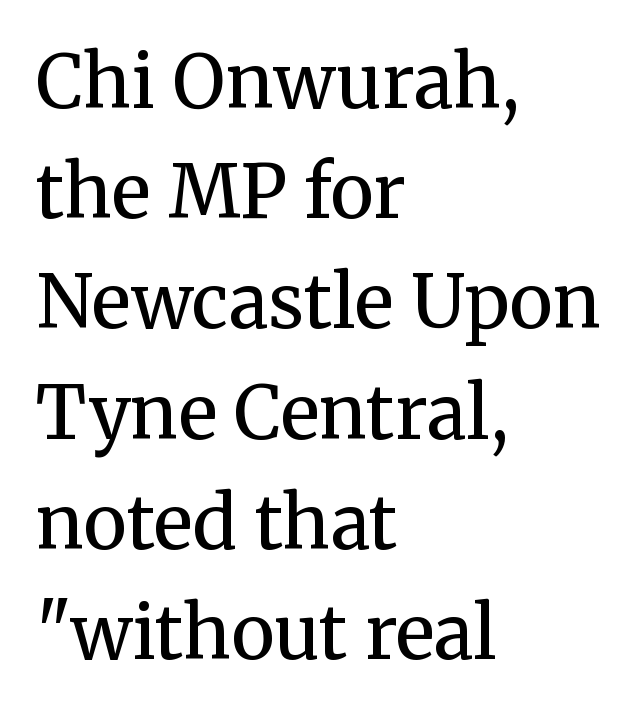
Q: Is the text bold? A: No.
Q: Is the text italic (slanted)? A: No, it is upright.
Q: Is the typeface a serif or a sans-serif typeface? A: Serif.
Q: Is the text underlined? A: No.
Q: How is the paragraph aligned? A: Left-aligned.
Q: Is the spacing between letters normal or unusually wide? A: Normal.
Q: Is the spacing between lines tight, normal or loose? A: Normal.
Q: Width (condensed, normal, or wide)? A: Normal.
Q: Stroke contrast? A: Medium.
Q: x-height? A: Medium.
Q: Monospaced? A: No.
